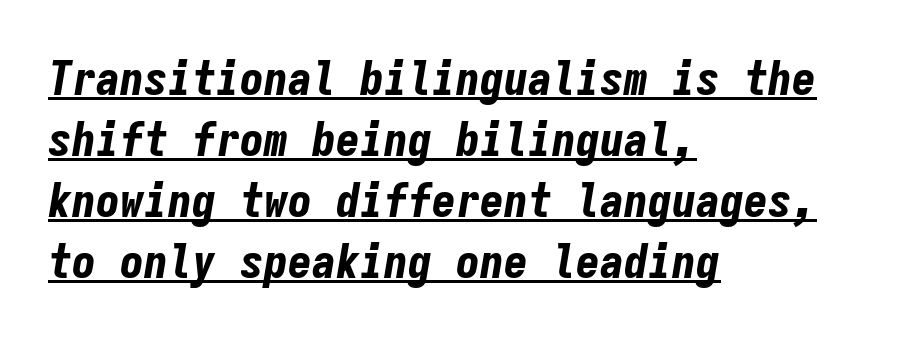
The strokes are fattened all the way to bold. Glance below the letters and you will spot a drawn line. Honestly, the letter spacing is just normal — you wouldn't notice it. Students, observe: this is what conventionally led text looks like.
